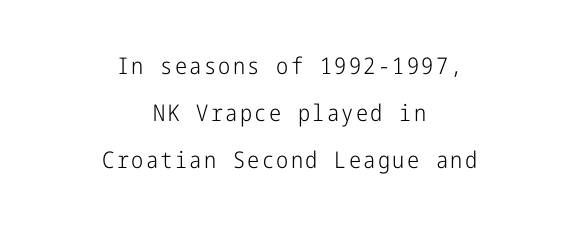
Style check: upright. Regarding leading, the lines here are spaced well apart. The space directly below the letters is spotless. These glyphs show unthickened strokes, regular width or finer.
